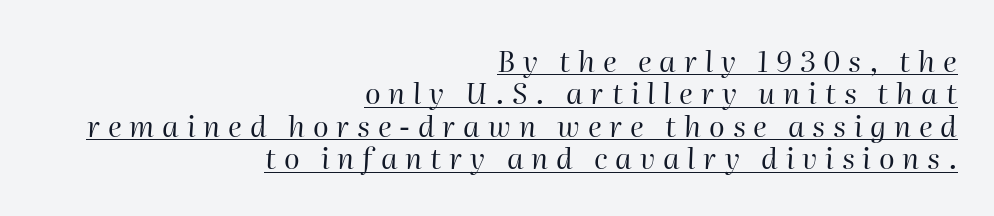
Q: Is the text bold? A: No.
Q: Is the text italic (slanted)? A: Yes, it leans right by about 2 degrees.
Q: Is the text underlined? A: Yes.
Q: How is the paragraph aligned? A: Right-aligned.
Q: Is the spacing between letters normal or unusually wide? A: Unusually wide.
Q: Is the spacing between lines tight, normal or loose? A: Tight.
Q: Width (condensed, normal, or wide)? A: Normal.
Q: Stroke contrast? A: High.
Q: x-height? A: Medium.
Q: Monospaced? A: No.
